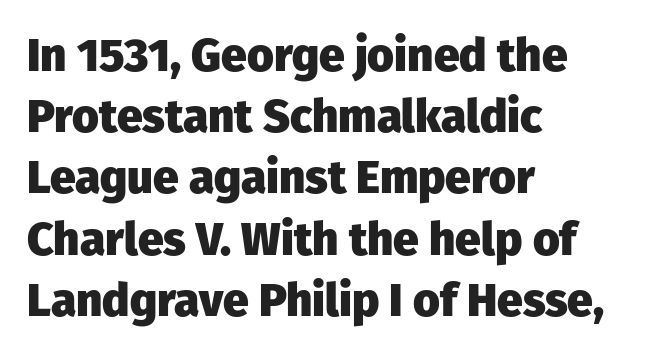
The image shows 46 px heavy sans-serif type, upright; set left-aligned, normal line spacing (1.33x), normal letter spacing, not underlined; low stroke contrast and a medium x-height.
